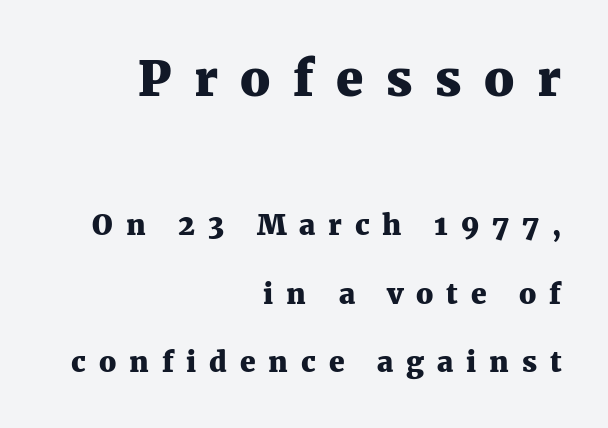
{"serif": "yes", "italic": "no", "bold": "yes", "weight": "heavy", "width": "normal", "stroke_contrast": "medium", "x_height": "medium", "monospaced": "no", "underline": "no", "align": "right", "line_spacing": "loose", "line_spacing_ratio": 2.46, "letter_spacing": "wide", "letter_spacing_em": 0.46, "larger_block": "first", "size_ratio": 1.75, "glyph_px": 49}
